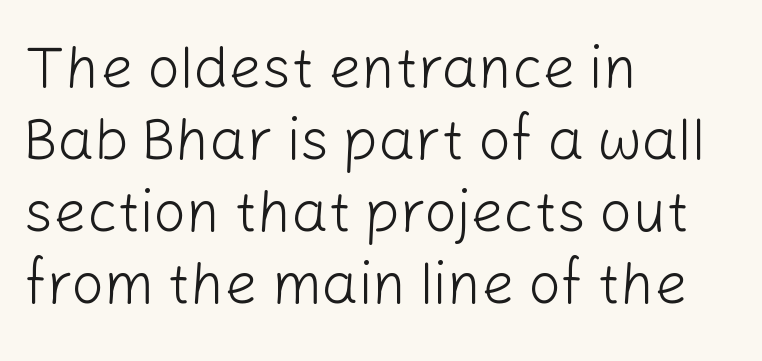
The image shows 58 px light sans-serif type, upright; set left-aligned, line spacing 1.24x, normal letter spacing, not underlined; low stroke contrast and a medium x-height.
